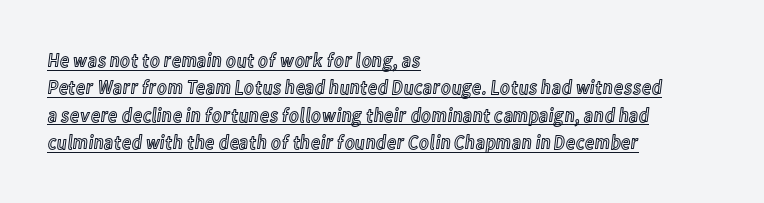
Q: Is the text italic (slanted)? A: Yes.
Q: Is the text underlined? A: Yes.
Q: How is the paragraph aligned? A: Left-aligned.
Q: Is the spacing between letters normal or unusually wide? A: Normal.
Q: Is the spacing between lines tight, normal or loose? A: Normal.
